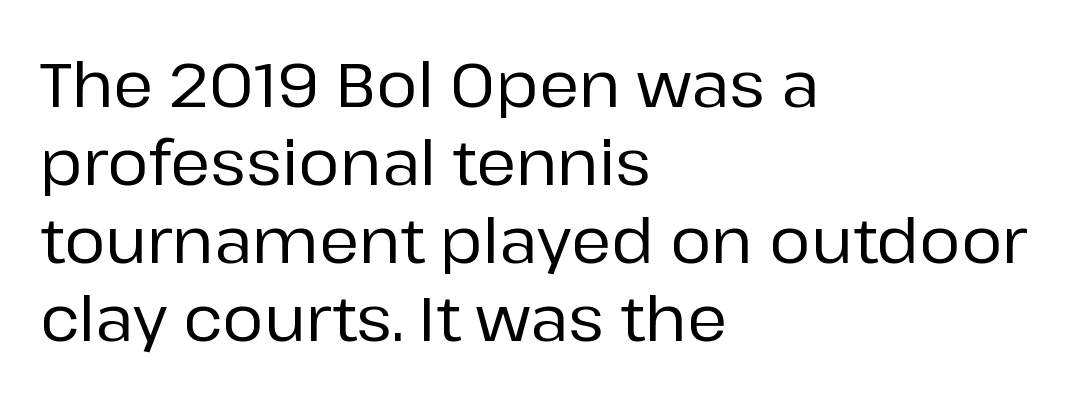
What stands out about the letter spacing? Nothing — it is the standard amount. Anything drawn beneath the words? Only blank space. The axis of the letterforms is exactly vertical. Are there feet on the stems? There aren't — it's a sans.
